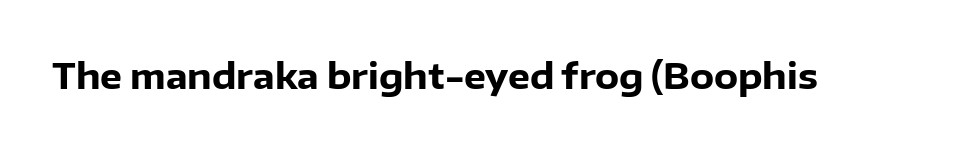
On the weight axis this lands at bold, roughly 700. A typesetter would call this proportional, since set widths differ per character. Spacing between characters is what you'd get straight out of the box. When letters stand straight like this, we call the style roman or upright. The gap between lines stays unmarked.
